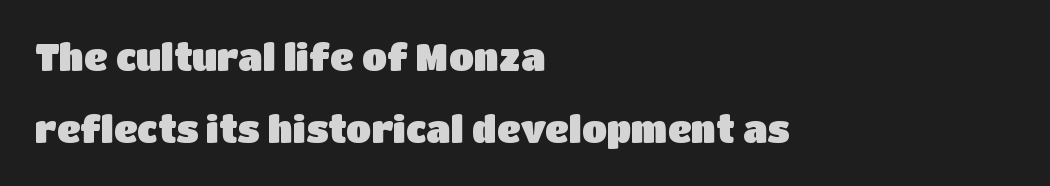
Q: Is the text italic (slanted)? A: No, it is upright.
Q: Is the typeface a serif or a sans-serif typeface? A: Sans-serif.
Q: Is the text underlined? A: No.
Q: How is the paragraph aligned? A: Left-aligned.
Q: Is the spacing between letters normal or unusually wide? A: Normal.
Q: Is the spacing between lines tight, normal or loose? A: Loose.
Q: Width (condensed, normal, or wide)? A: Normal.
Q: Stroke contrast? A: Low.
Q: x-height? A: Large.
Q: Monospaced? A: No.
